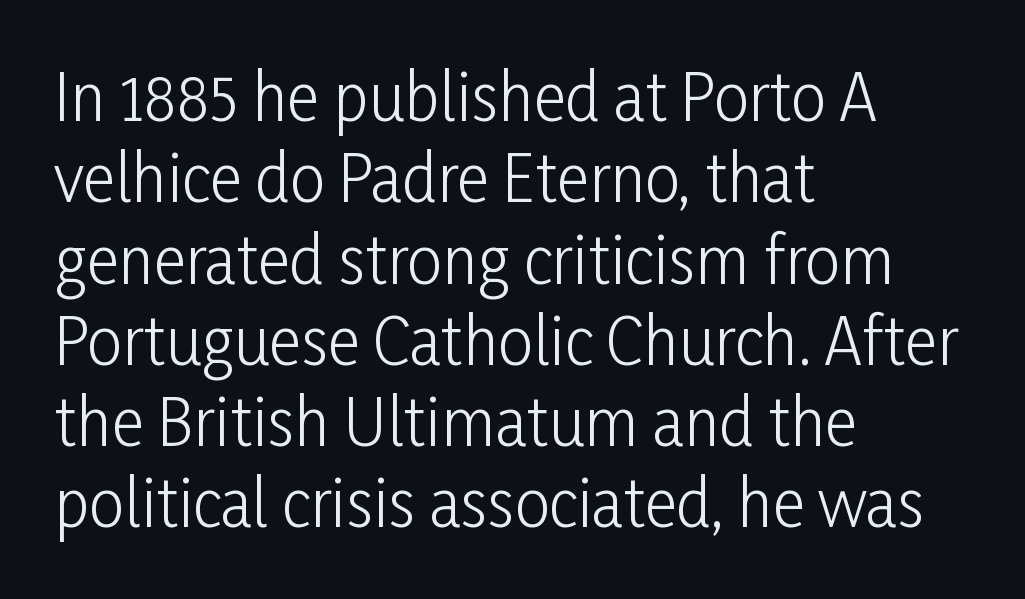
Q: Is the text bold? A: No.
Q: Is the text italic (slanted)? A: No, it is upright.
Q: Is the typeface a serif or a sans-serif typeface? A: Sans-serif.
Q: Is the text underlined? A: No.
Q: How is the paragraph aligned? A: Left-aligned.
Q: Is the spacing between letters normal or unusually wide? A: Normal.
Q: Is the spacing between lines tight, normal or loose? A: Normal.
Q: Width (condensed, normal, or wide)? A: Condensed.
Q: Stroke contrast? A: Low.
Q: x-height? A: Medium.
Q: Monospaced? A: No.
